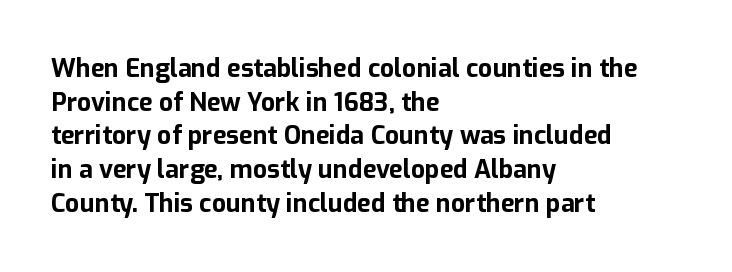
Students, note that the glyphs here touch the page at normal intervals. Chunky letters — that's bold for sure. Descenders are the only things crossing below the line. Notice how the passage keeps a crisp vertical edge on the left only.
